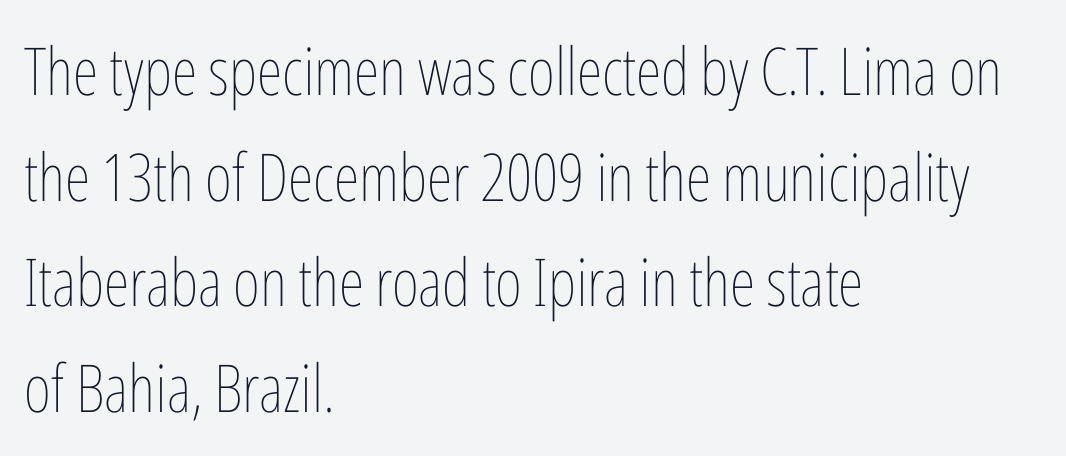
{"italic": "no", "bold": "no", "weight": "thin", "width": "condensed", "stroke_contrast": "low", "x_height": "medium", "monospaced": "no", "underline": "no", "align": "left", "line_spacing": "normal", "line_spacing_ratio": 1.6, "letter_spacing": "normal", "letter_spacing_em": 0.0, "glyph_px": 66}
